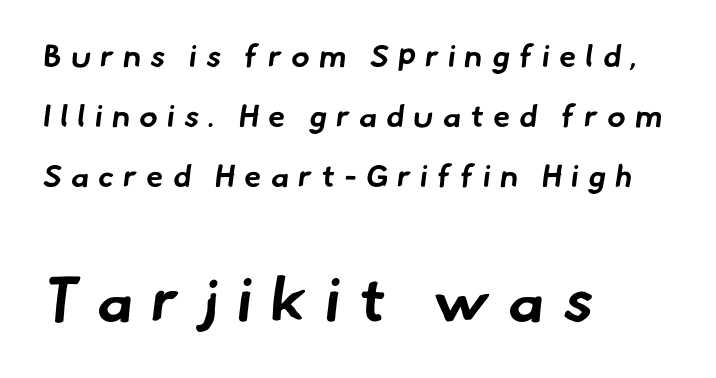
To sum up the face: it is a sans, with no serifs. Typeset ragged right — the left edge is the straight one. Glance below the letters and you will spot only blank space. Stroke thickness is high; the sample reads as a true bold.
